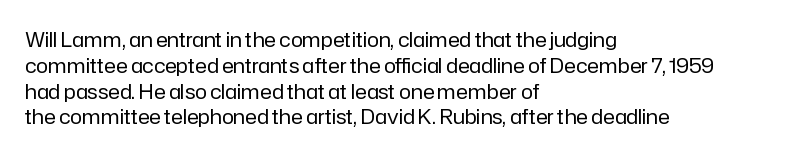
Interline gaps are of average width in this sample. Style check: upright. Tracking here is standard; glyphs follow each other at the usual distance. Stroke mass is kept to a normal reading level or below. Beneath every word, the page is bare. Leftover space on each line is placed entirely after the last word.
